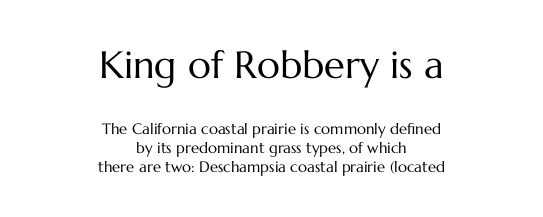
The image shows 38 px regular-weight type, upright; set centered, normal line spacing (1.27x), normal letter spacing, not underlined; the first (top) block is 2.53x larger; medium stroke contrast and a medium x-height.
